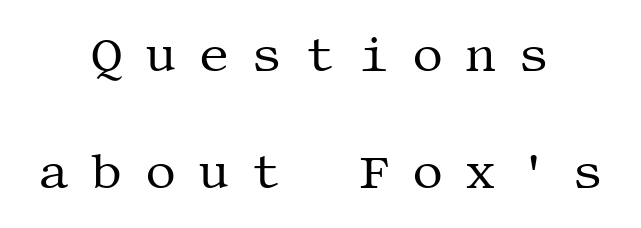
The vertical gap from one line to the next is large. Both edges are ragged and mirror each other, which tells us the setting is centered. Characters follow at a spacing far wider than the type designer built in. No chunkiness to these letters — they're not bold. In terms of posture, this sample is upright.
